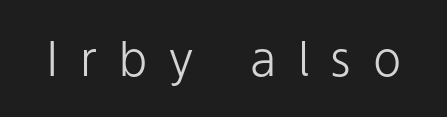
Q: Is the text bold? A: No.
Q: Is the text italic (slanted)? A: No, it is upright.
Q: Is the typeface a serif or a sans-serif typeface? A: Sans-serif.
Q: Is the text underlined? A: No.
Q: Is the spacing between letters normal or unusually wide? A: Unusually wide.
Q: Width (condensed, normal, or wide)? A: Normal.
Q: Stroke contrast? A: Low.
Q: x-height? A: Medium.
Q: Monospaced? A: No.
